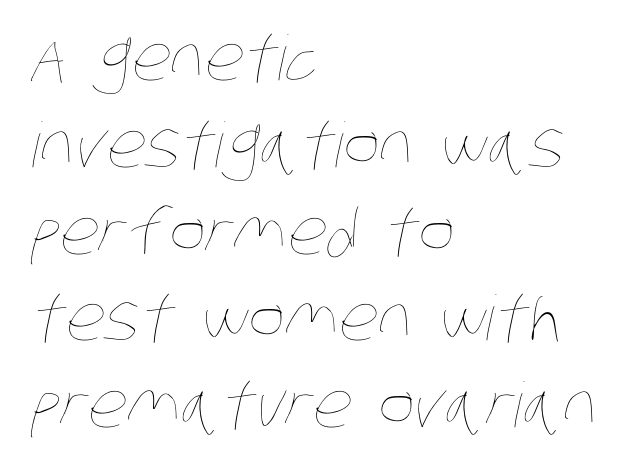
The image shows 62 px thin, condensed type; set left-aligned, normal line spacing (1.4x), normal letter spacing, not underlined; low stroke contrast and a large x-height.
